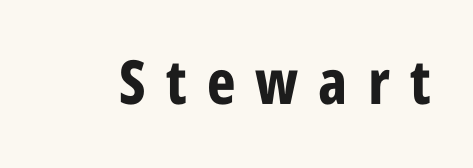
{"serif": "no", "italic": "no", "bold": "yes", "weight": "bold", "width": "condensed", "stroke_contrast": "low", "x_height": "large", "monospaced": "no", "underline": "no", "letter_spacing": "wide", "letter_spacing_em": 0.33, "glyph_px": 61}
